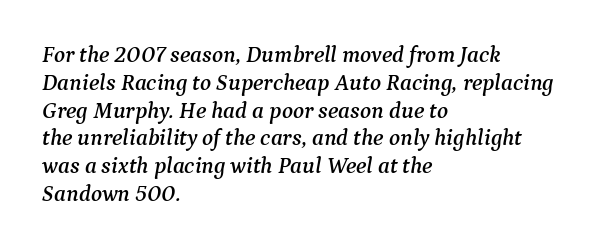
Q: Is the text italic (slanted)? A: Yes, it leans right by about 9 degrees.
Q: Is the text underlined? A: No.
Q: How is the paragraph aligned? A: Left-aligned.
Q: Is the spacing between letters normal or unusually wide? A: Normal.
